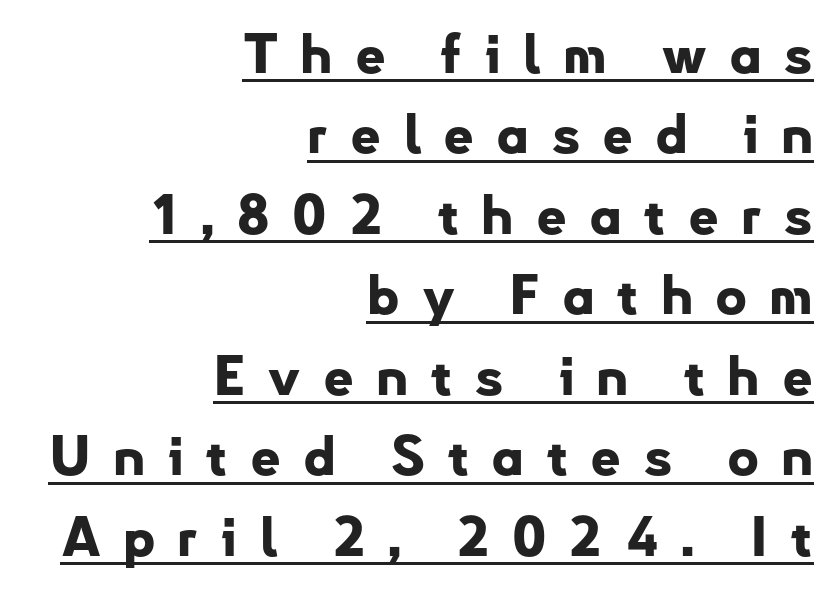
{"serif": "no", "italic": "no", "bold": "yes", "weight": "bold", "width": "normal", "stroke_contrast": "low", "x_height": "small", "monospaced": "no", "underline": "yes", "align": "right", "line_spacing": "normal", "line_spacing_ratio": 1.49, "letter_spacing": "wide", "letter_spacing_em": 0.4, "glyph_px": 54}
